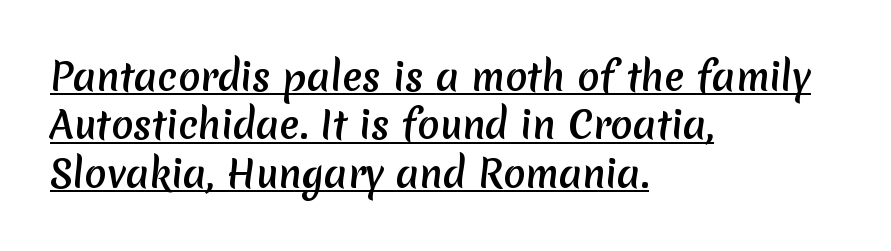
Think of a printed novel: that variable character pitch is what you see here. You can see a thin bar hugging the bottom of the glyphs. Are there feet on the stems? There aren't — it's a sans. The face used here is rendered with its standard letterfit.
